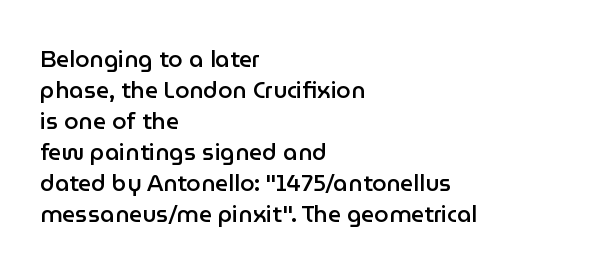
The image shows 23 px text type, upright; set left-aligned, normal line spacing (1.35x), normal letter spacing, not underlined.
